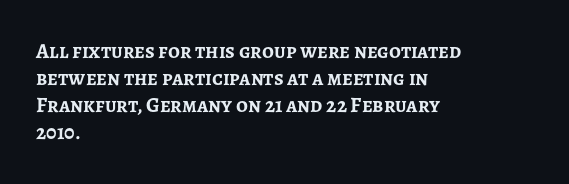
The image shows 21 px bold type, upright; set left-aligned, normal line spacing (1.29x), normal letter spacing, not underlined.
